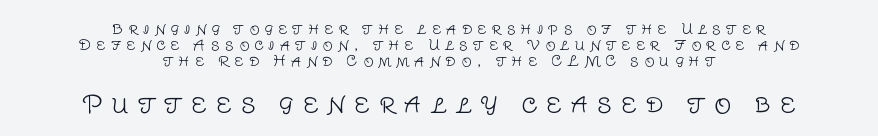
The words here are not underlined. The typesetting does not lean heavy: it is not bold. Reading top to bottom, the characters get bigger at the block break.
